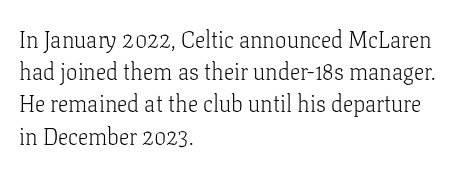
{"italic": "no", "bold": "no", "underline": "no", "align": "left", "line_spacing": "normal", "line_spacing_ratio": 1.4, "letter_spacing": "normal", "letter_spacing_em": 0.0, "glyph_px": 23}
